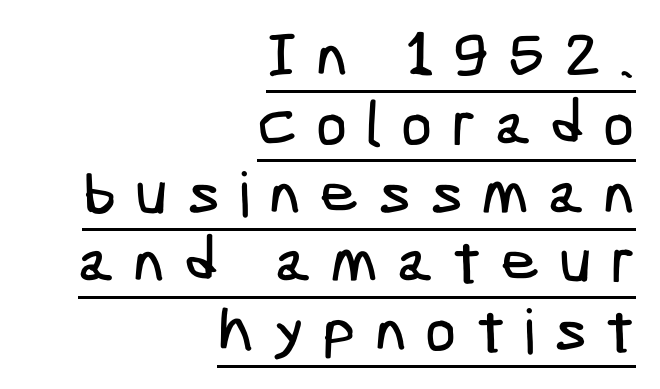
The image shows 62 px condensed sans-serif type; set right-aligned, tight line spacing (1.11x), unusually wide letter spacing (+0.3 em), underlined; low stroke contrast and a medium x-height.
